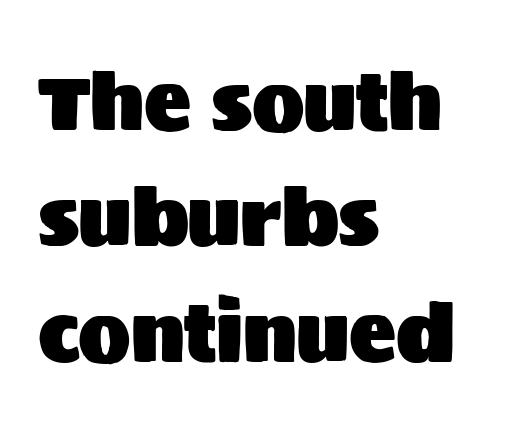
Anything drawn beneath the words? Only blank space. There is no visible air inserted between adjacent glyphs. Vertical strokes here are truly vertical. Spacing verdict: proportional, widths tailored to each character.
